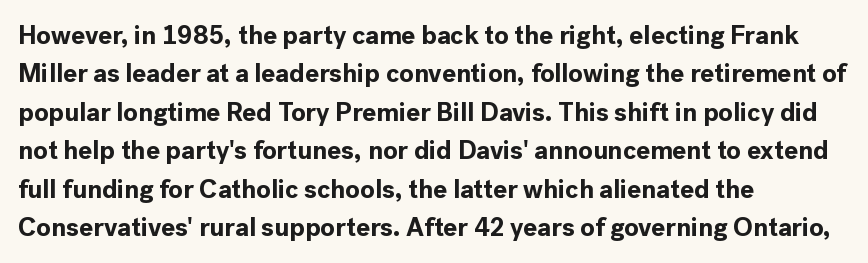
Q: Is the text bold? A: Yes.
Q: Is the text italic (slanted)? A: No, it is upright.
Q: Is the text underlined? A: No.
Q: How is the paragraph aligned? A: Left-aligned.
Q: Is the spacing between letters normal or unusually wide? A: Normal.
Q: Is the spacing between lines tight, normal or loose? A: Normal.
